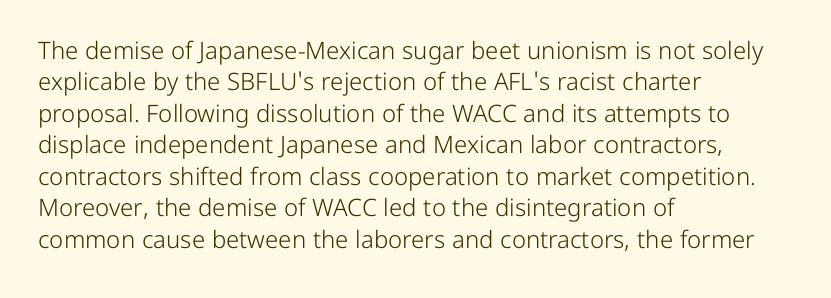
Q: Is the text bold? A: No.
Q: Is the text italic (slanted)? A: No, it is upright.
Q: Is the text underlined? A: No.
Q: How is the paragraph aligned? A: Left-aligned.
Q: Is the spacing between letters normal or unusually wide? A: Normal.
Q: Is the spacing between lines tight, normal or loose? A: Normal.
